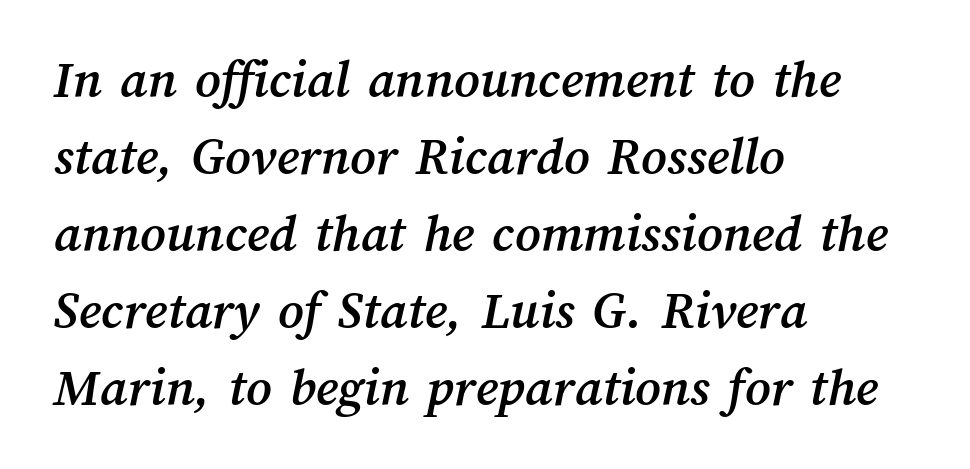
A typesetter would call this leading conventional body-copy spacing. Short note: letters normally spaced. Has an underline been added? It has not. The letters advance in unequal steps, a hallmark of proportional type. Notice how the passage keeps a crisp vertical edge on the left only.
